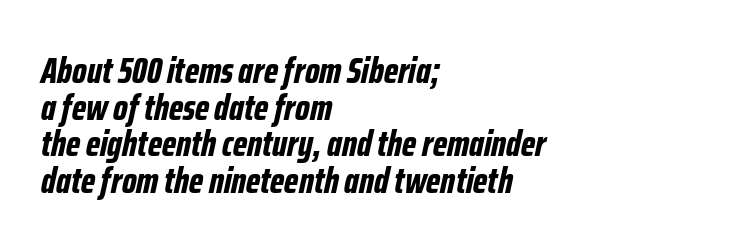
The image shows 37 px bold, condensed type, italic (leaning right); set left-aligned, tight line spacing (0.99x), normal letter spacing, not underlined; low stroke contrast and a medium x-height.
